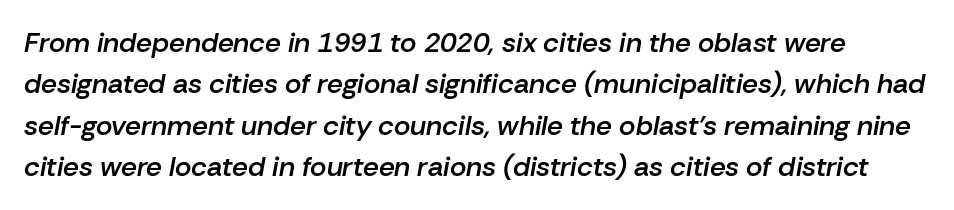
Q: Is the text bold? A: Semi-bold.
Q: Is the text italic (slanted)? A: Yes, it leans right by about 10 degrees.
Q: Is the text underlined? A: No.
Q: Is the spacing between letters normal or unusually wide? A: Normal.
Q: Is the spacing between lines tight, normal or loose? A: Normal.
Q: Width (condensed, normal, or wide)? A: Normal.
Q: Stroke contrast? A: Low.
Q: x-height? A: Medium.
Q: Monospaced? A: No.
